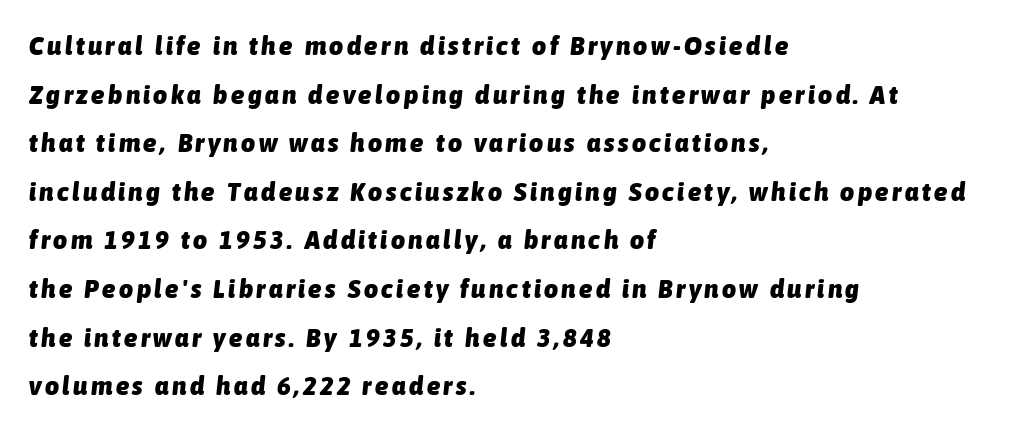
The image shows 27 px bold type, italic (leaning right); set left-aligned, line spacing 1.8x, not underlined.
